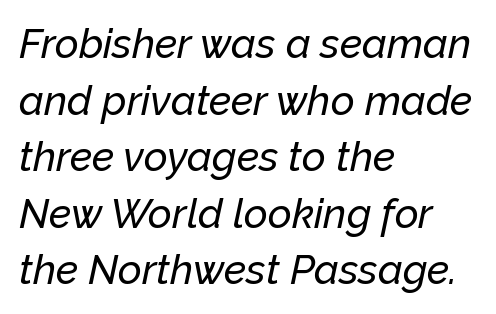
The image shows 41 px text type, italic (leaning right); set left-aligned, normal line spacing (1.38x), normal letter spacing, not underlined; low stroke contrast and a medium x-height.
